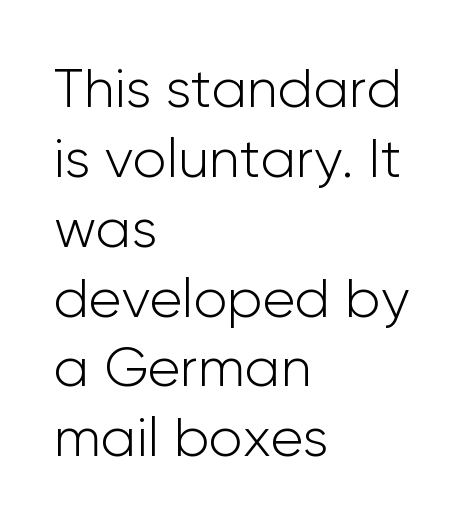
The image shows 55 px light sans-serif type, upright; set left-aligned, normal line spacing (1.27x), normal letter spacing, not underlined; low stroke contrast and a medium x-height.
